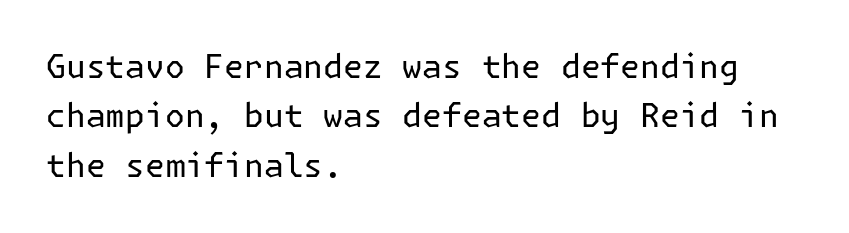
Q: Is the text bold? A: No.
Q: Is the text italic (slanted)? A: No, it is upright.
Q: Is the typeface a serif or a sans-serif typeface? A: Sans-serif.
Q: Is the text underlined? A: No.
Q: How is the paragraph aligned? A: Left-aligned.
Q: Is the spacing between letters normal or unusually wide? A: Normal.
Q: Is the spacing between lines tight, normal or loose? A: Normal.
Q: Width (condensed, normal, or wide)? A: Normal.
Q: Stroke contrast? A: Low.
Q: x-height? A: Medium.
